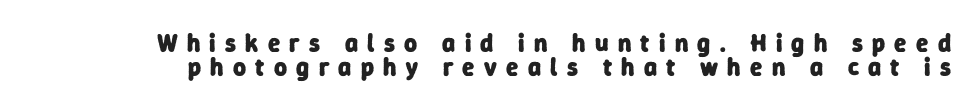
Q: Is the text bold? A: Yes.
Q: Is the text underlined? A: No.
Q: Is the spacing between letters normal or unusually wide? A: Unusually wide.
Q: Is the spacing between lines tight, normal or loose? A: Tight.
